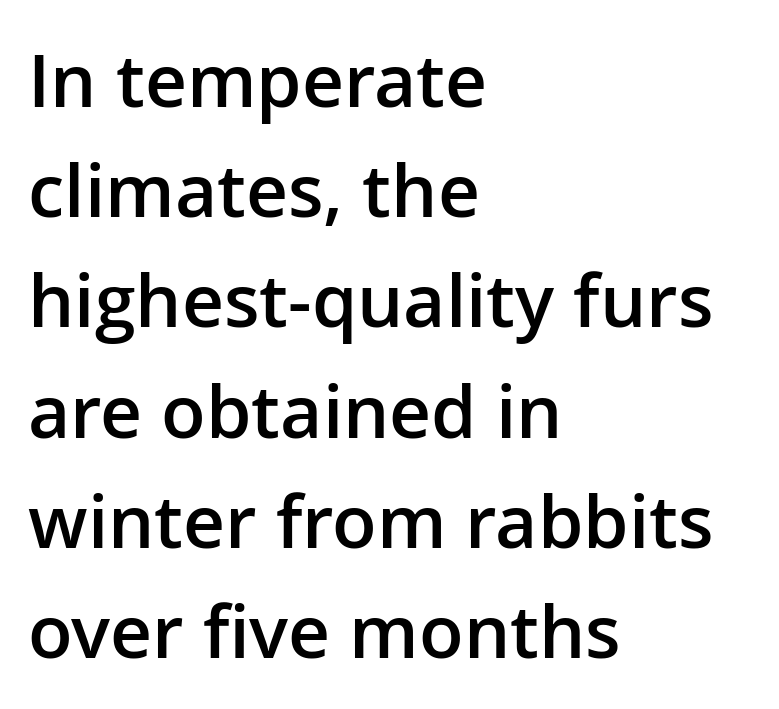
{"serif": "no", "italic": "no", "bold": "semi", "weight": "semibold", "width": "normal", "stroke_contrast": "low", "x_height": "medium", "monospaced": "no", "underline": "no", "align": "left", "line_spacing": "normal", "line_spacing_ratio": 1.51, "letter_spacing": "normal", "letter_spacing_em": 0.0, "glyph_px": 73}
